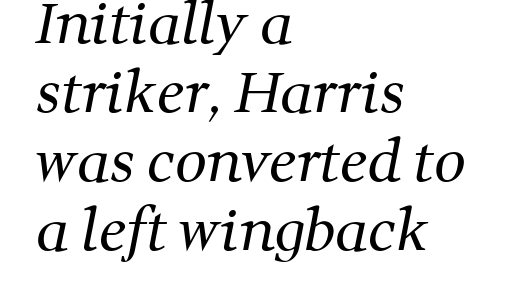
Weight: in the light-to-regular range. Check under the words: just untouched page. The text was rendered using a seriffed face with decorative stroke endings. Does extra space separate the letters? No, they use regular spacing.
